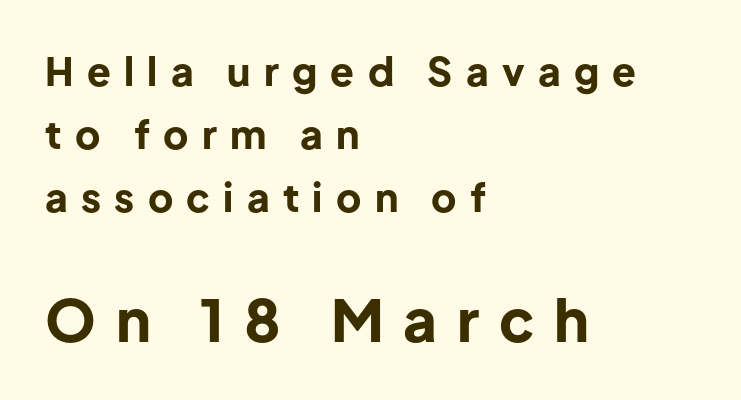
Q: Is the text bold? A: Yes.
Q: Is the text italic (slanted)? A: No, it is upright.
Q: Is the typeface a serif or a sans-serif typeface? A: Sans-serif.
Q: Is the text underlined? A: No.
Q: How is the paragraph aligned? A: Left-aligned.
Q: Is the spacing between letters normal or unusually wide? A: Unusually wide.
Q: Is the spacing between lines tight, normal or loose? A: Normal.
Q: Which block of text is set in a larger size, the first (top) or the second (bottom)? A: The second (bottom) one.
Q: Width (condensed, normal, or wide)? A: Normal.
Q: Stroke contrast? A: Low.
Q: x-height? A: Medium.
Q: Monospaced? A: No.
